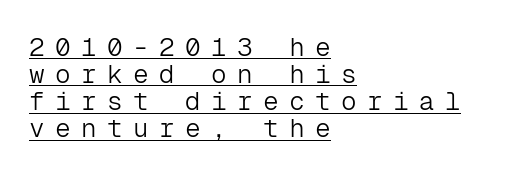
What decoration does the sample have? An underline. Each word looks stretched out because of the extra space between its letters. Alignment: flush left. The typography opts for an upright posture over an oblique one.
